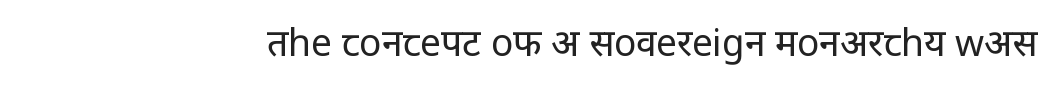
Q: Is the text bold? A: No.
Q: Is the text italic (slanted)? A: No, it is upright.
Q: Is the typeface a serif or a sans-serif typeface? A: Sans-serif.
Q: Is the text underlined? A: No.
Q: Is the spacing between letters normal or unusually wide? A: Normal.
Q: Width (condensed, normal, or wide)? A: Normal.
Q: Stroke contrast? A: Low.
Q: x-height? A: Large.
Q: Monospaced? A: No.
